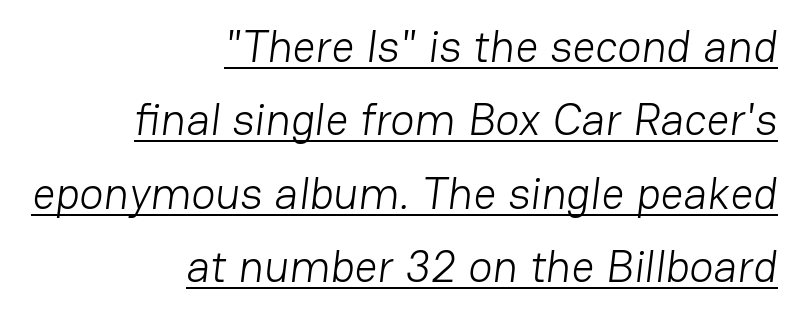
Letters have the restrained weight of plain body copy at most. The passage shown stacks its lines at a standard gap. The typeface chosen for these lines omits serifs. Every row of glyphs terminates at an identical x-position on the right. Notice how a bar underscores the lettering throughout.
